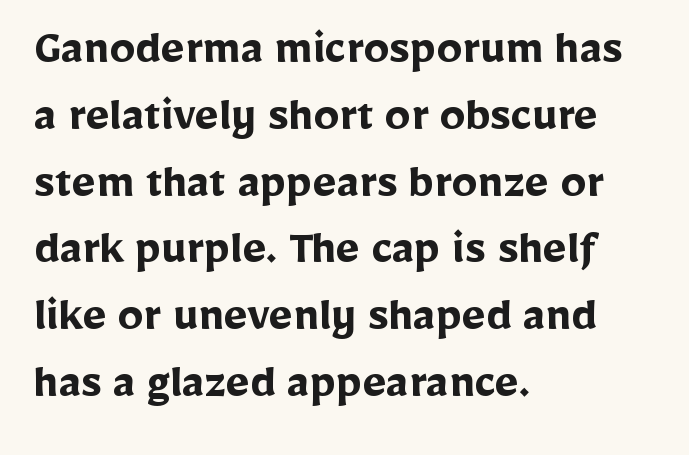
The image shows 51 px semibold sans-serif type, upright; set left-aligned, normal line spacing (1.31x), normal letter spacing, not underlined; low stroke contrast and a medium x-height.
